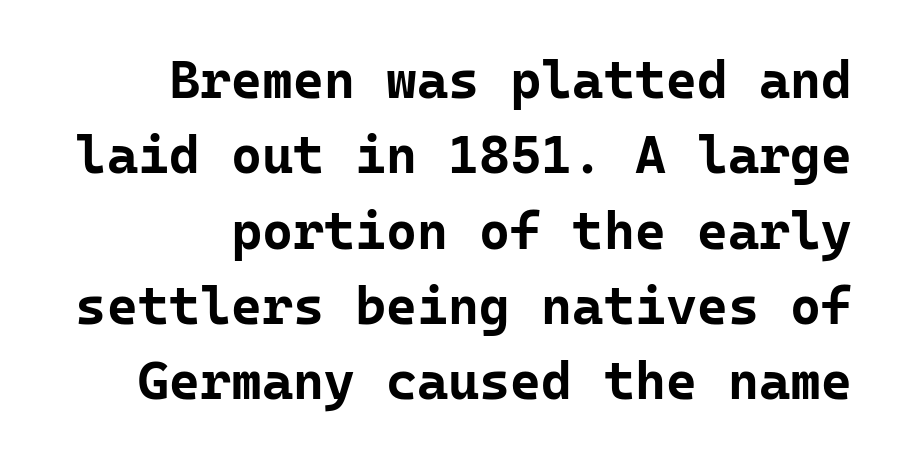
{"serif": "no", "italic": "no", "bold": "yes", "weight": "bold", "width": "normal", "stroke_contrast": "low", "x_height": "medium", "monospaced": "yes", "underline": "no", "line_spacing": "normal", "line_spacing_ratio": 1.42, "letter_spacing": "normal", "letter_spacing_em": 0.0, "glyph_px": 53}
